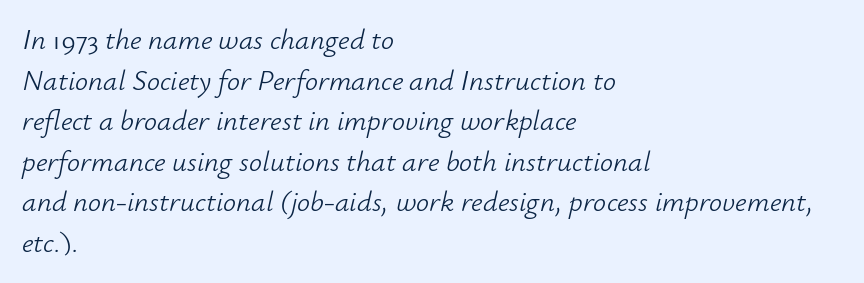
Q: Is the text bold? A: No.
Q: Is the text italic (slanted)? A: Yes, it leans right by about 12 degrees.
Q: Is the text underlined? A: No.
Q: How is the paragraph aligned? A: Left-aligned.
Q: Is the spacing between letters normal or unusually wide? A: Normal.
Q: Is the spacing between lines tight, normal or loose? A: Normal.
Q: Width (condensed, normal, or wide)? A: Normal.
Q: Stroke contrast? A: Low.
Q: x-height? A: Small.
Q: Monospaced? A: No.
